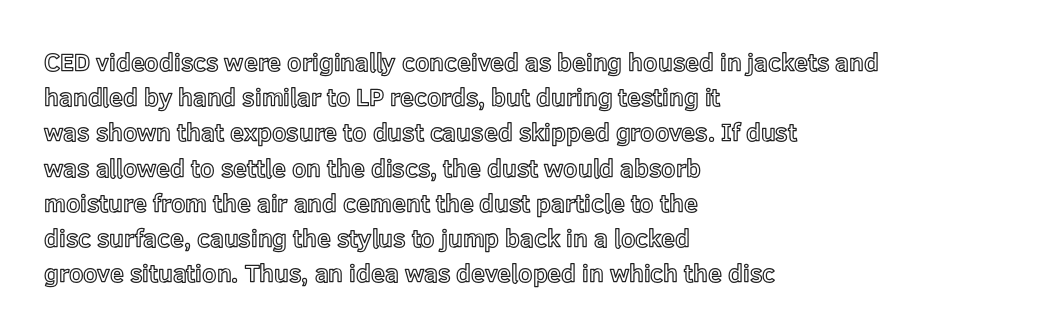
The image shows 25 px text type, upright; set left-aligned, normal line spacing (1.41x), normal letter spacing, not underlined.
